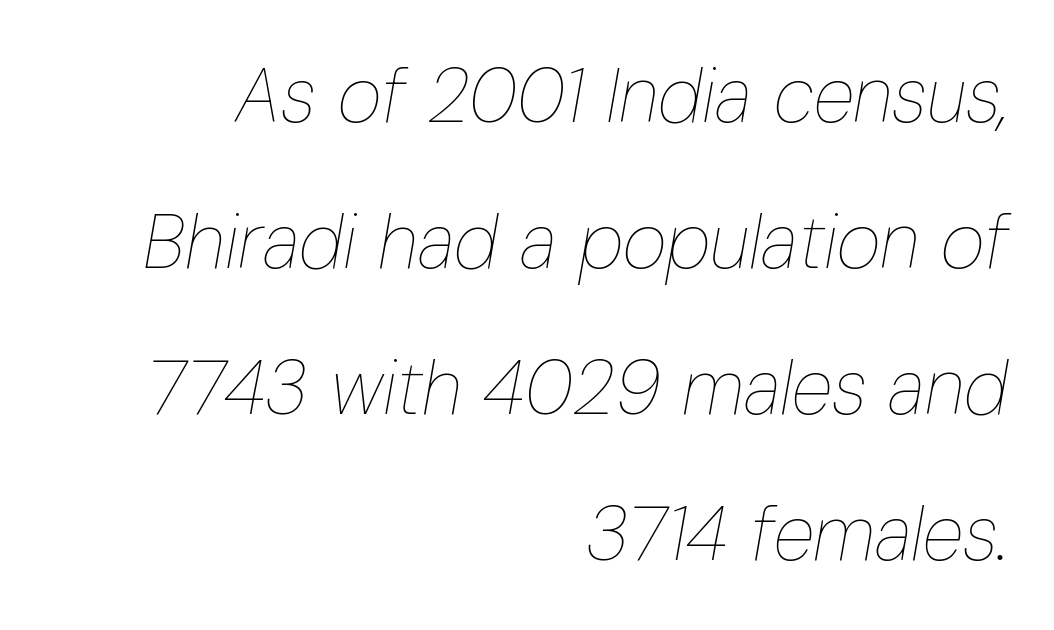
The text carries the slant typical of an italic or oblique font. Heaviness? Minimal to ordinary, like unemphasized prose. The letters advance in unequal steps, a hallmark of proportional type. Compared with typical body copy, the letter spacing here is the same. Underlining? Definitely not there.
